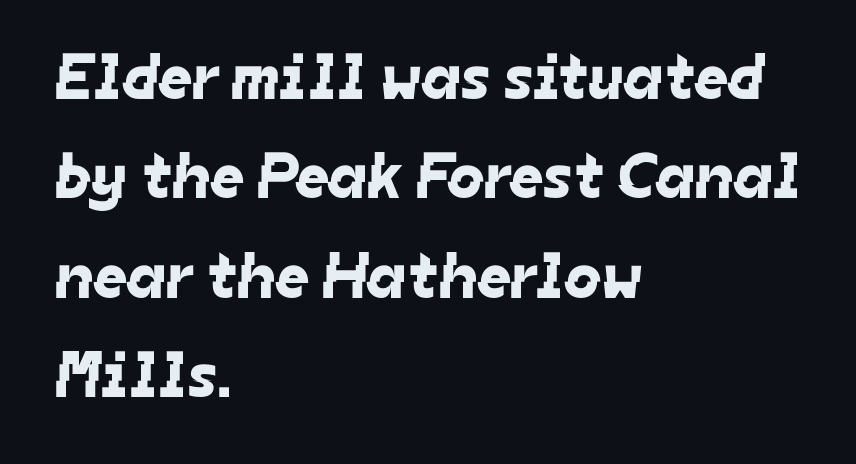
Every row of glyphs begins at an identical x-position on the left. These lines are composed in type without serifs. Varying glyph widths throughout — classic text-font behaviour. Descenders are the only things crossing below the line.
